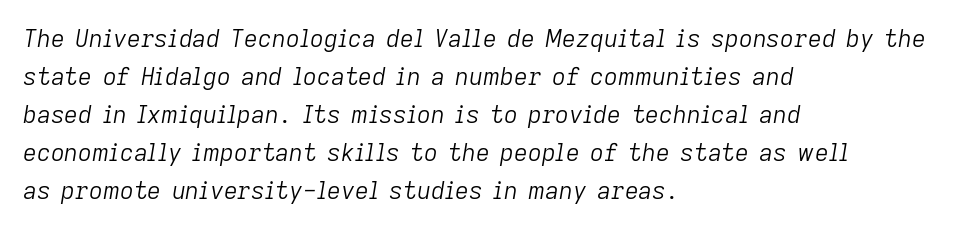
The image shows 24 px text type, italic (leaning right); set left-aligned, normal line spacing (1.58x), normal letter spacing, not underlined.
